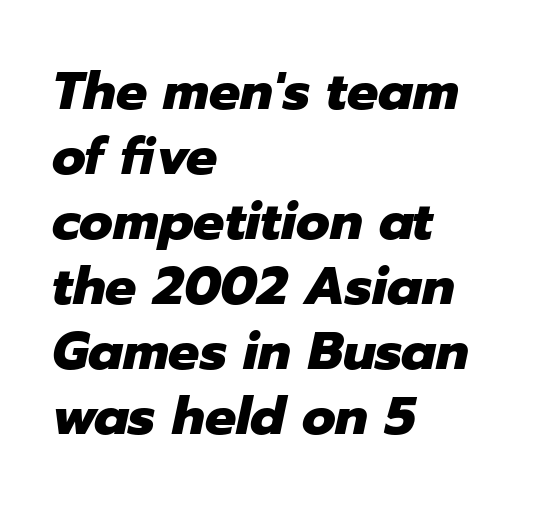
Heavy, bold letterforms. Leading: standard. The words here are not underlined. There is no visible air inserted between adjacent glyphs. The rendering anchors every line to the left-hand side.
